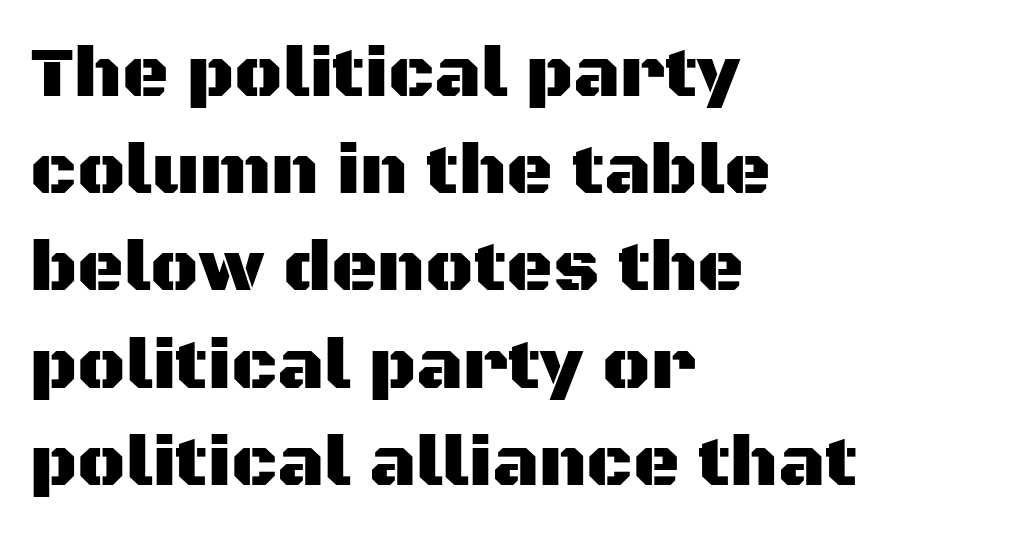
Line starts are locked; line ends wander. If you measured baseline to baseline, you'd find a middling distance. Proportional: the letters do not fall into vertical columns. The axis of the letterforms is exactly vertical.
